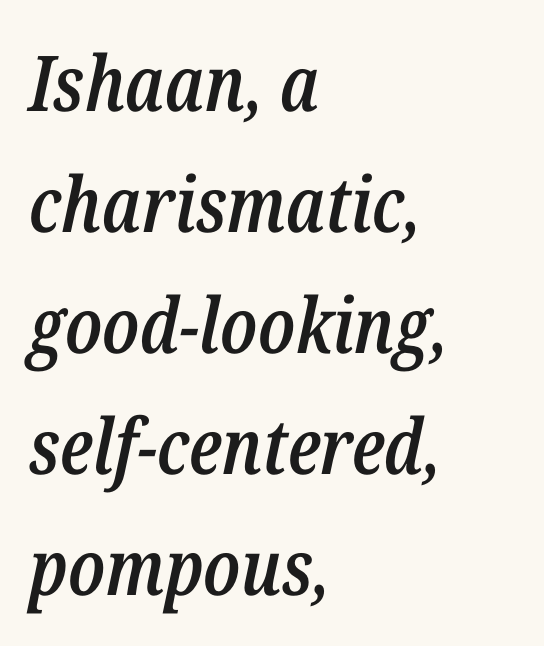
{"italic": "yes", "lean": "right", "slant_degrees": 12, "bold": "semi", "weight": "semibold", "width": "condensed", "stroke_contrast": "low", "x_height": "medium", "monospaced": "no", "underline": "no", "align": "left", "line_spacing": "normal", "line_spacing_ratio": 1.57, "letter_spacing": "normal", "letter_spacing_em": 0.0, "glyph_px": 77}
